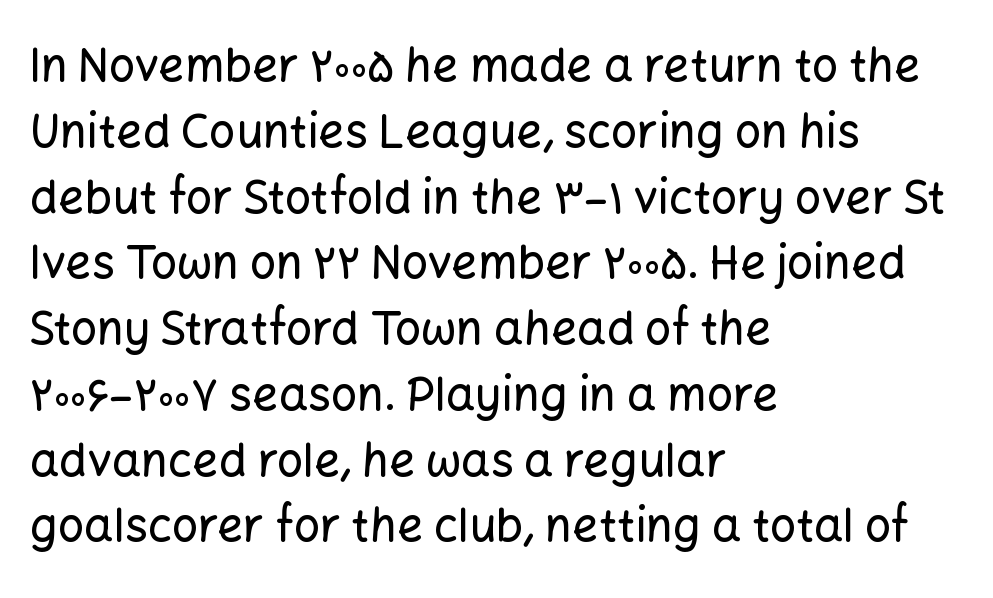
{"serif": "no", "italic": "no", "width": "normal", "stroke_contrast": "low", "x_height": "medium", "monospaced": "no", "underline": "no", "align": "left", "line_spacing": "normal", "line_spacing_ratio": 1.43, "letter_spacing": "normal", "letter_spacing_em": 0.0, "glyph_px": 46}
